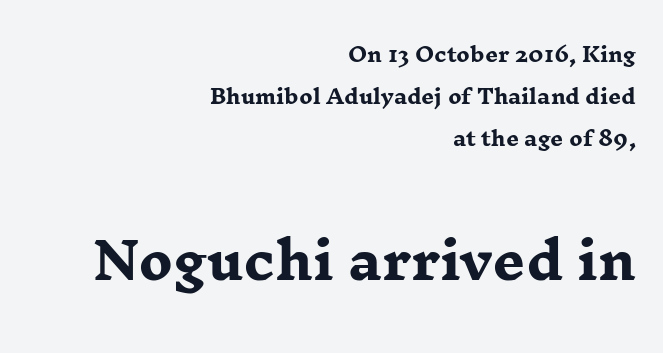
The paragraph shown leans on its right margin. Underline: absent. These lines keep a tight, regular rhythm from letter to letter. This rendering employs a face with finishing strokes, i.e., a serif. You can tell it's not italic because the verticals are truly vertical. Weight check: bold — yes, fully.
